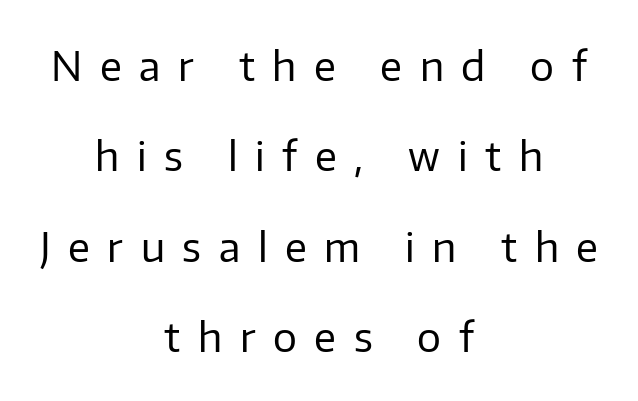
You can tell from the bare stems that sans-serif type was used. Rendered with straight, roman letterforms. Vertical spacing — loose. This rendering widens character spacing well past its baseline value.
